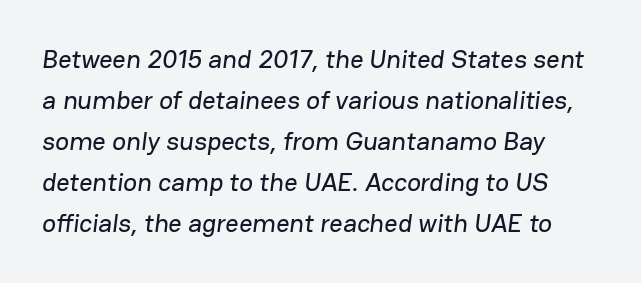
Q: Is the text underlined? A: No.
Q: Is the spacing between letters normal or unusually wide? A: Normal.
Q: Is the spacing between lines tight, normal or loose? A: Normal.
